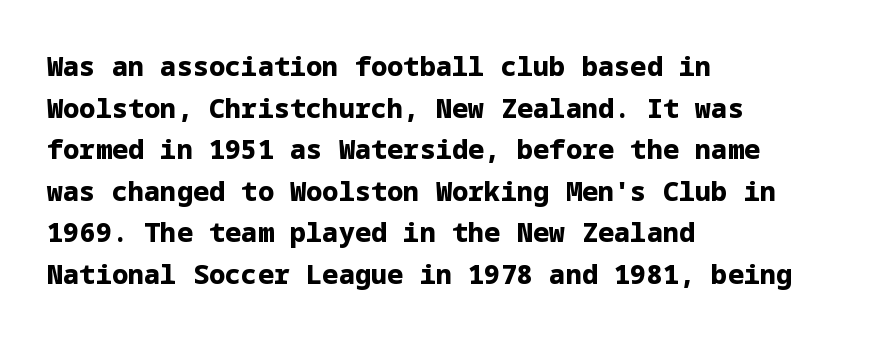
{"italic": "no", "bold": "yes", "underline": "no", "align": "left", "line_spacing": "normal", "line_spacing_ratio": 1.54, "letter_spacing": "normal", "letter_spacing_em": 0.0, "glyph_px": 27}
